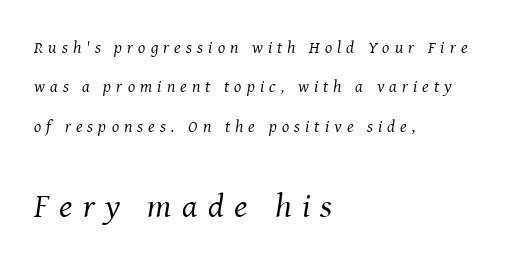
The image shows 34 px regular-weight serif type, italic (leaning right); set left-aligned, loose line spacing (2.31x), unusually wide letter spacing (+0.3 em), not underlined; the second (bottom) block is 2.0x larger; medium stroke contrast and a medium x-height.
